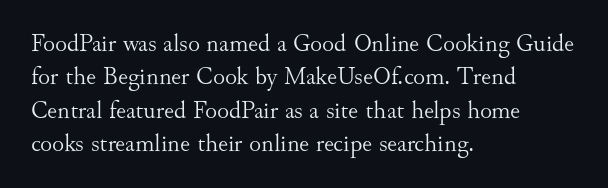
Q: Is the text bold? A: No.
Q: Is the text italic (slanted)? A: No, it is upright.
Q: Is the text underlined? A: No.
Q: How is the paragraph aligned? A: Left-aligned.
Q: Is the spacing between letters normal or unusually wide? A: Normal.
Q: Is the spacing between lines tight, normal or loose? A: Normal.
